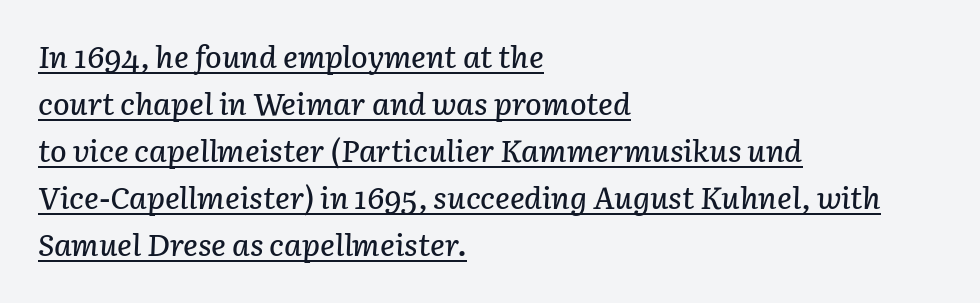
Character widths vary here, with narrow letters taking less room than wide ones. All the whitespace from short lines collects on the right. Whoever set this chose a conventional vertical rhythm. Compared with undecorated copy, this sample adds a rule below the words.
